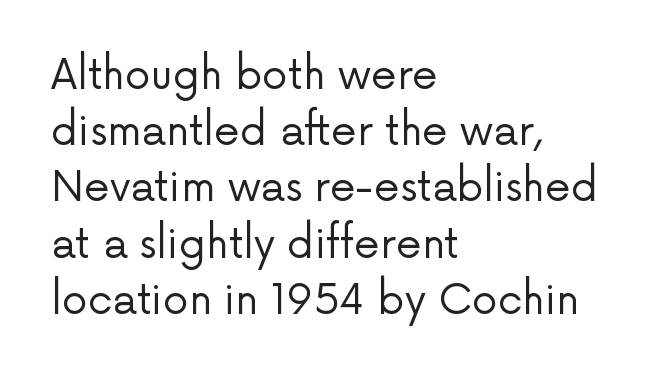
{"serif": "no", "italic": "no", "bold": "no", "weight": "regular", "width": "normal", "stroke_contrast": "low", "x_height": "medium", "monospaced": "no", "underline": "no", "align": "left", "line_spacing": "normal", "line_spacing_ratio": 1.37, "letter_spacing": "normal", "letter_spacing_em": 0.0, "glyph_px": 41}
